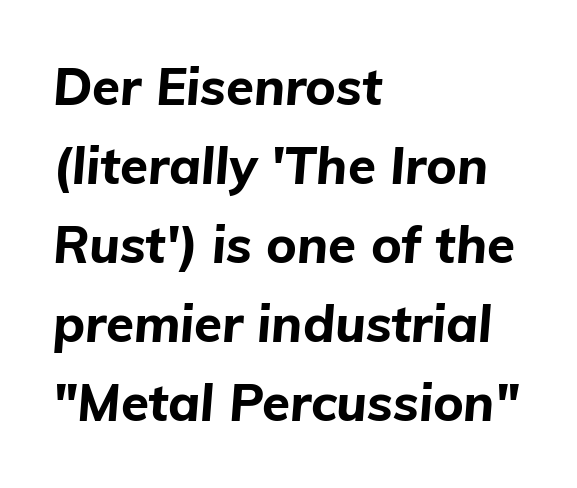
The image shows 51 px bold type, italic (leaning right); set left-aligned, normal line spacing (1.55x), normal letter spacing, not underlined; low stroke contrast and a medium x-height.
